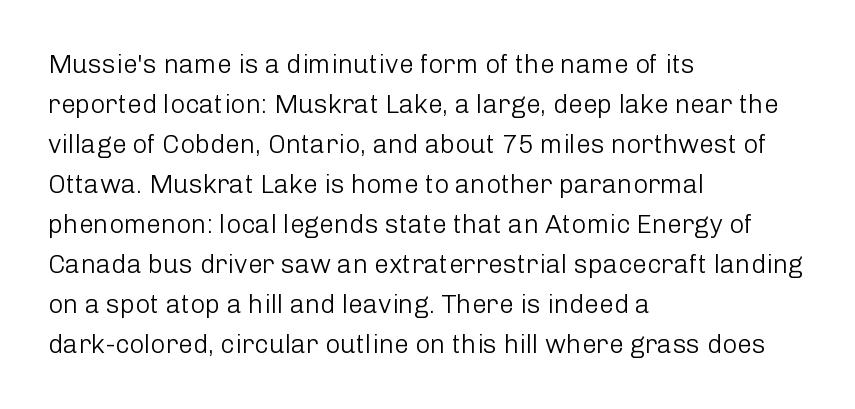
The image shows 26 px text type, upright; set left-aligned, normal line spacing (1.54x), normal letter spacing, not underlined.
